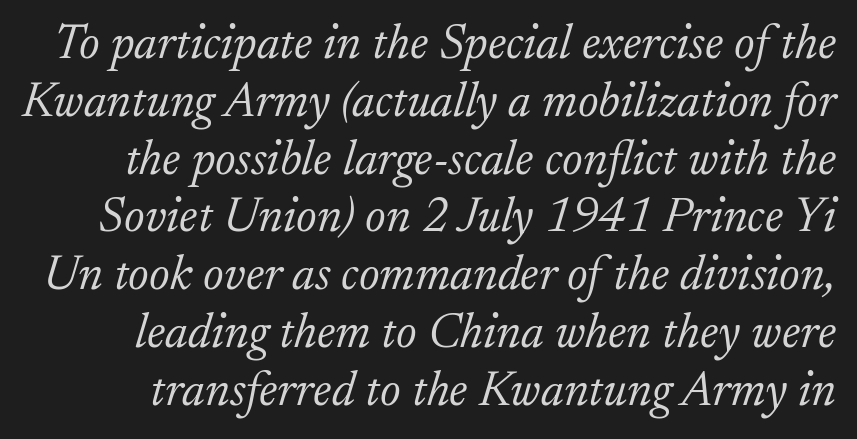
The image shows 49 px light serif type, italic (leaning right); set line spacing 1.18x, normal letter spacing, not underlined; low stroke contrast and a small x-height.
